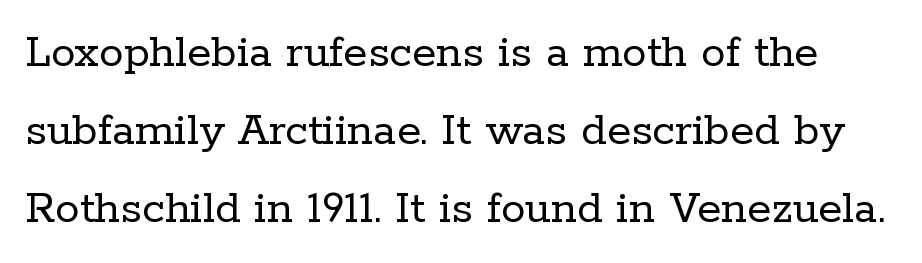
Q: Is the text bold? A: No.
Q: Is the text italic (slanted)? A: No, it is upright.
Q: Is the typeface a serif or a sans-serif typeface? A: Serif.
Q: Is the text underlined? A: No.
Q: Is the spacing between letters normal or unusually wide? A: Normal.
Q: Is the spacing between lines tight, normal or loose? A: Normal.
Q: Width (condensed, normal, or wide)? A: Normal.
Q: Stroke contrast? A: Low.
Q: x-height? A: Medium.
Q: Monospaced? A: No.
